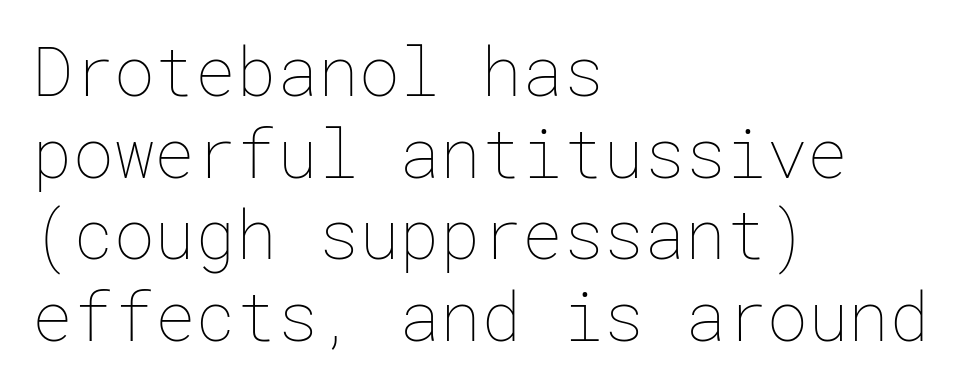
The image shows 68 px thin type, upright; set left-aligned, line spacing 1.2x, normal letter spacing, not underlined; low stroke contrast and a medium x-height.
